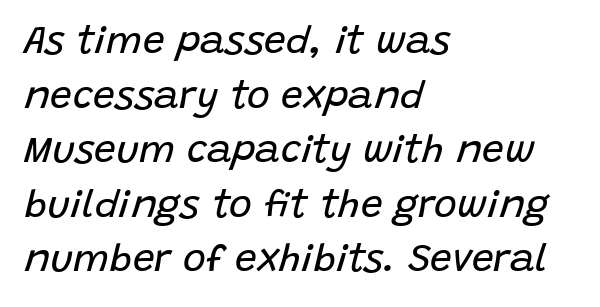
The text carries the slant typical of an italic or oblique font. The designer left line spacing at the default. The specimen omits any rule beneath the text block's lines. The setting favours the left margin, as ordinary paragraphs usually do.
